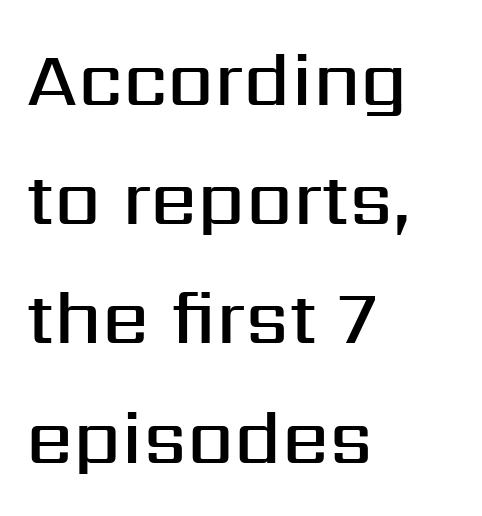
Descenders hang freely into open space. The typeface chosen for these lines omits serifs. Caption: multi-line text, flush left, ragged right. Proportional: the letters do not fall into vertical columns.
